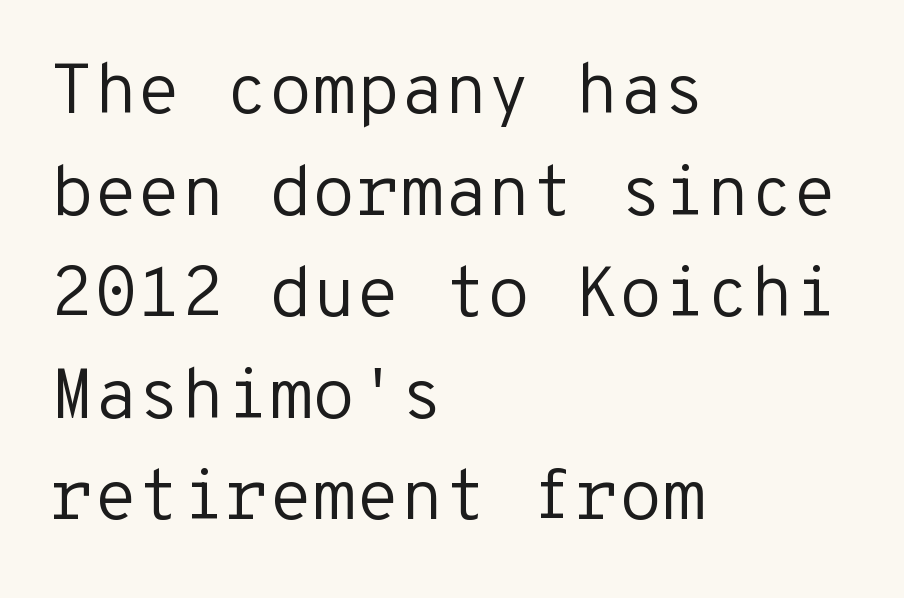
Q: Is the text bold? A: No.
Q: Is the text italic (slanted)? A: No, it is upright.
Q: Is the typeface a serif or a sans-serif typeface? A: Sans-serif.
Q: Is the text underlined? A: No.
Q: How is the paragraph aligned? A: Left-aligned.
Q: Is the spacing between letters normal or unusually wide? A: Normal.
Q: Is the spacing between lines tight, normal or loose? A: Normal.
Q: Width (condensed, normal, or wide)? A: Normal.
Q: Stroke contrast? A: Low.
Q: x-height? A: Medium.
Q: Monospaced? A: Yes.
